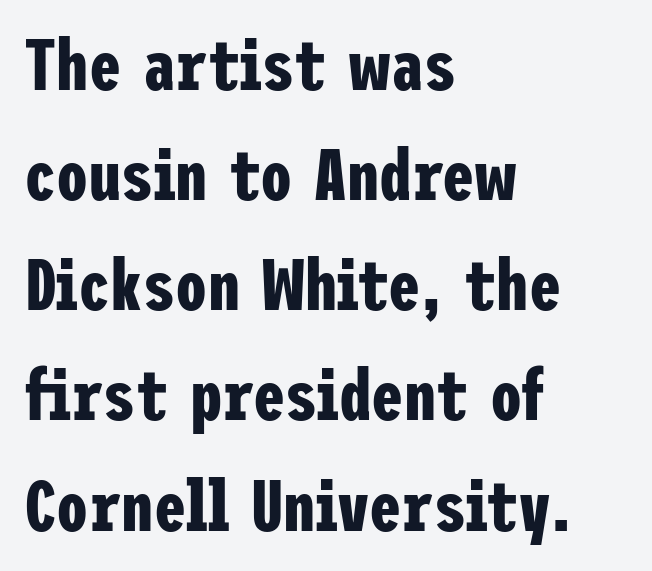
The image shows 72 px bold, condensed sans-serif type, upright; set left-aligned, normal line spacing (1.53x), normal letter spacing, not underlined; low stroke contrast and a medium x-height.
